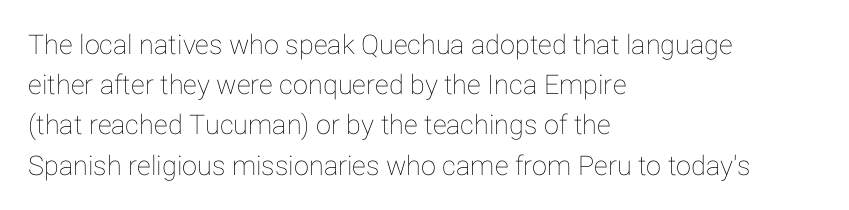
The image shows 27 px text type, upright; set left-aligned, normal line spacing (1.49x), normal letter spacing, not underlined.
